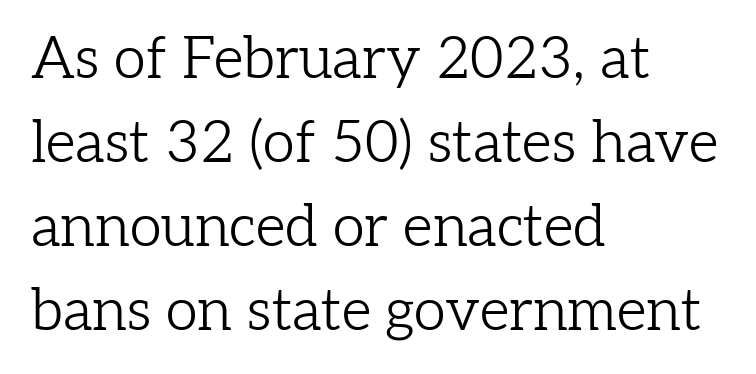
{"serif": "yes", "italic": "no", "bold": "no", "weight": "light", "width": "normal", "stroke_contrast": "low", "x_height": "medium", "monospaced": "no", "underline": "no", "align": "left", "line_spacing": "normal", "line_spacing_ratio": 1.45, "letter_spacing": "normal", "letter_spacing_em": 0.0, "glyph_px": 58}
